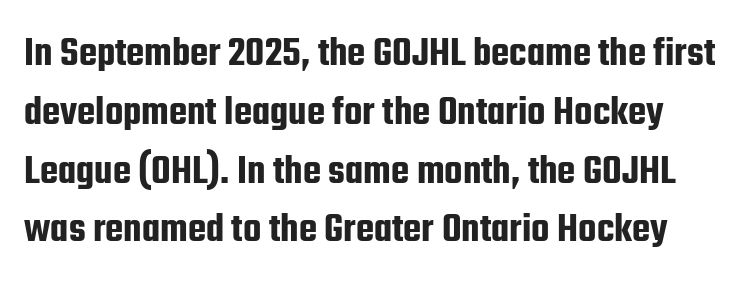
{"serif": "no", "italic": "no", "width": "condensed", "stroke_contrast": "low", "x_height": "medium", "monospaced": "no", "underline": "no", "line_spacing": "normal", "line_spacing_ratio": 1.4, "letter_spacing": "normal", "letter_spacing_em": 0.0, "glyph_px": 42}
